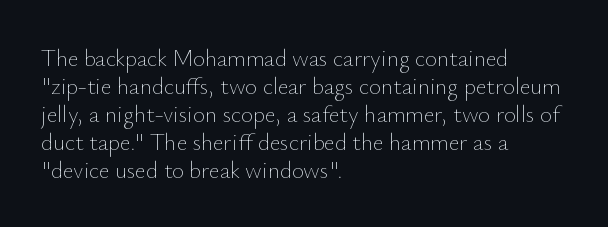
Every stem runs plumb, perpendicular to the baseline. Layout note: lines flush left. Decoration check: the copy has no underline. Short note: letters normally spaced.
